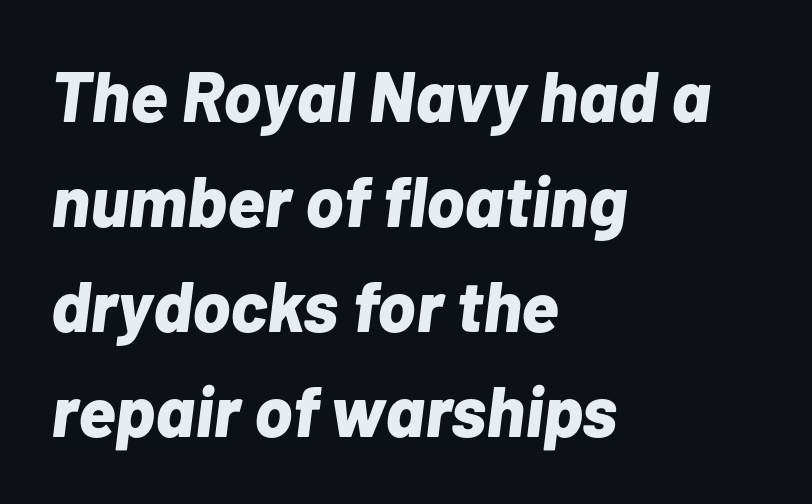
The image shows 71 px bold type, italic (leaning right); set left-aligned, normal line spacing (1.48x), normal letter spacing, not underlined; low stroke contrast and a medium x-height.
